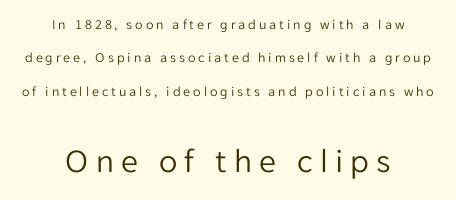
The image shows 34 px light sans-serif type, upright; set centered, loose line spacing (2.38x), unusually wide letter spacing (+0.21 em), not underlined; the second (bottom) block is 2.43x larger; low stroke contrast and a medium x-height.
